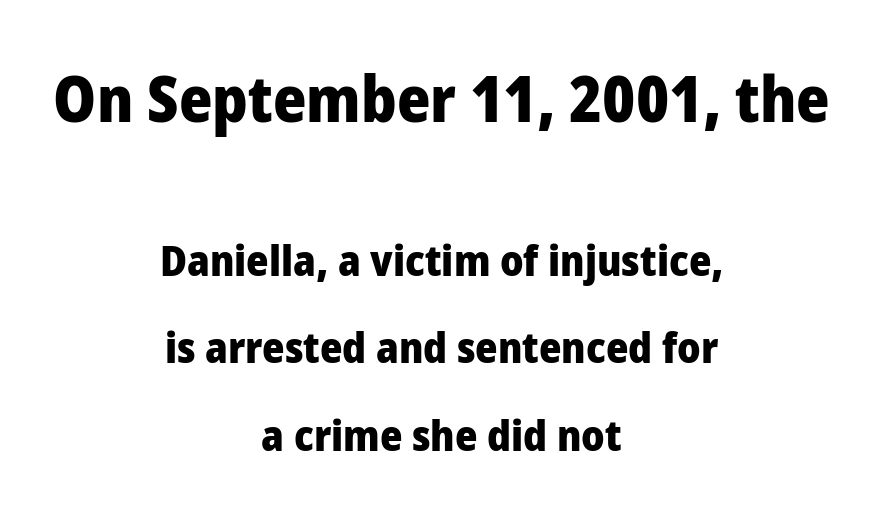
Its strokes are broad and dark, the hallmark of bold type. This sample has the flowing, uneven cadence of proportional lettering. If you drew a line through each stem, it would be perfectly vertical. Lines of text with bare space underneath.
